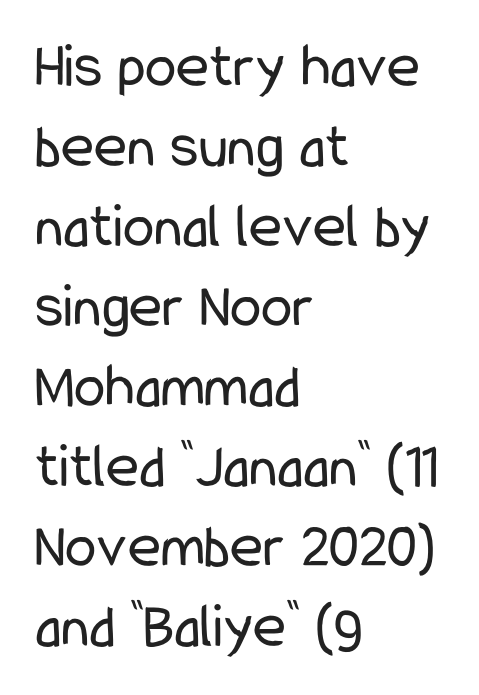
{"serif": "no", "italic": "no", "bold": "no", "weight": "regular", "width": "condensed", "stroke_contrast": "low", "x_height": "medium", "monospaced": "no", "underline": "no", "align": "left", "line_spacing": "normal", "line_spacing_ratio": 1.27, "letter_spacing": "normal", "letter_spacing_em": 0.0, "glyph_px": 63}
